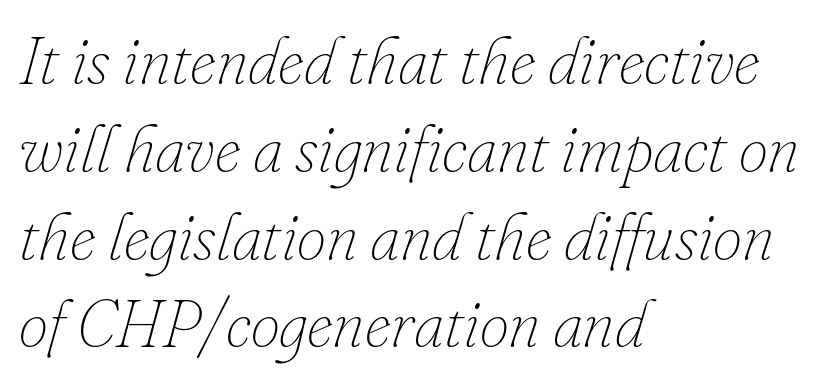
Q: Is the text bold? A: No.
Q: Is the text italic (slanted)? A: Yes, it leans right by about 16 degrees.
Q: Is the text underlined? A: No.
Q: How is the paragraph aligned? A: Left-aligned.
Q: Is the spacing between letters normal or unusually wide? A: Normal.
Q: Is the spacing between lines tight, normal or loose? A: Normal.
Q: Width (condensed, normal, or wide)? A: Normal.
Q: Stroke contrast? A: Low.
Q: x-height? A: Small.
Q: Monospaced? A: No.
